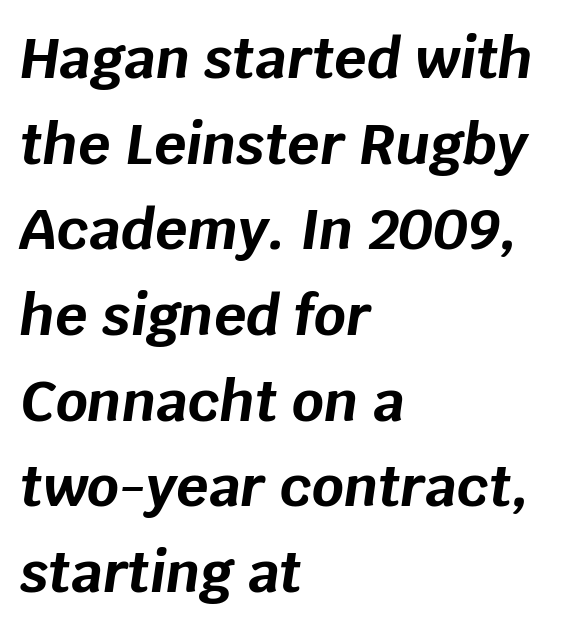
{"italic": "yes", "lean": "right", "slant_degrees": 8, "bold": "yes", "weight": "bold", "width": "normal", "stroke_contrast": "low", "x_height": "large", "monospaced": "no", "underline": "no", "align": "left", "line_spacing": "normal", "line_spacing_ratio": 1.53, "letter_spacing": "normal", "letter_spacing_em": 0.0, "glyph_px": 56}
